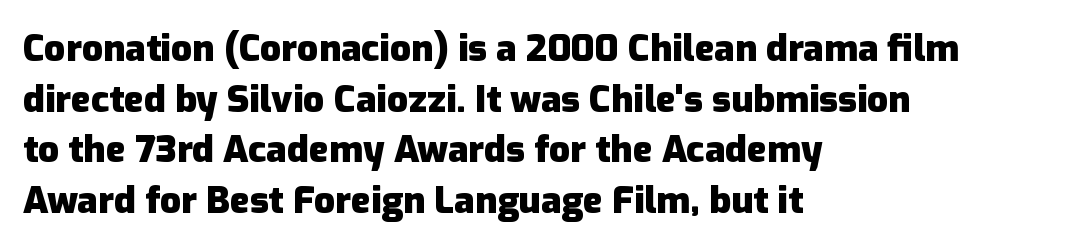
{"serif": "no", "italic": "no", "bold": "yes", "weight": "heavy", "width": "normal", "stroke_contrast": "low", "x_height": "medium", "monospaced": "no", "underline": "no", "align": "left", "line_spacing": "normal", "line_spacing_ratio": 1.37, "letter_spacing": "normal", "letter_spacing_em": 0.0, "glyph_px": 37}
